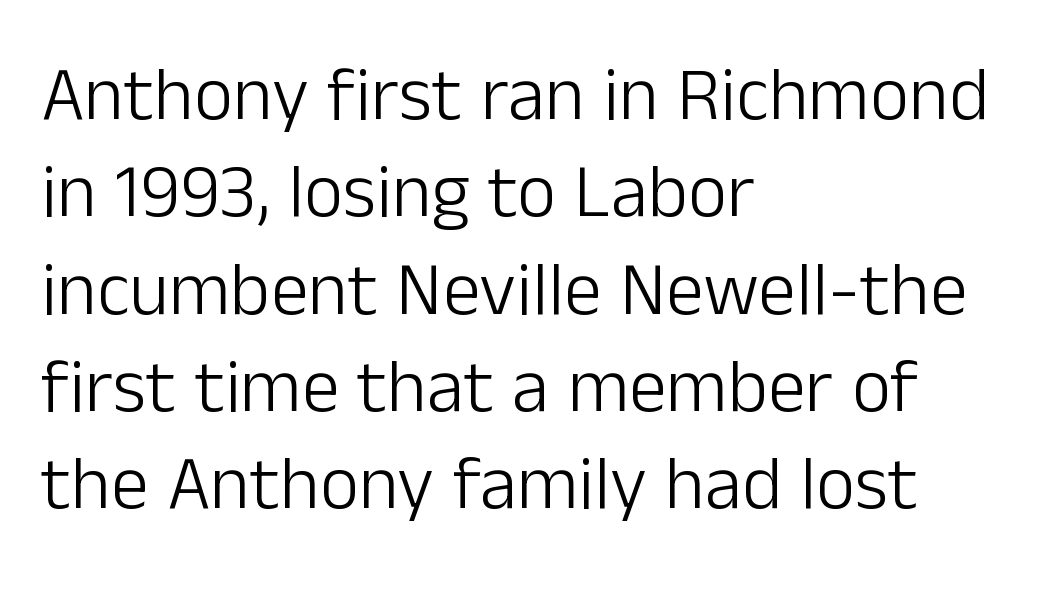
{"serif": "no", "italic": "no", "bold": "no", "weight": "light", "width": "normal", "stroke_contrast": "low", "x_height": "medium", "monospaced": "no", "underline": "no", "align": "left", "line_spacing": "normal", "line_spacing_ratio": 1.28, "letter_spacing": "normal", "letter_spacing_em": 0.0, "glyph_px": 76}
